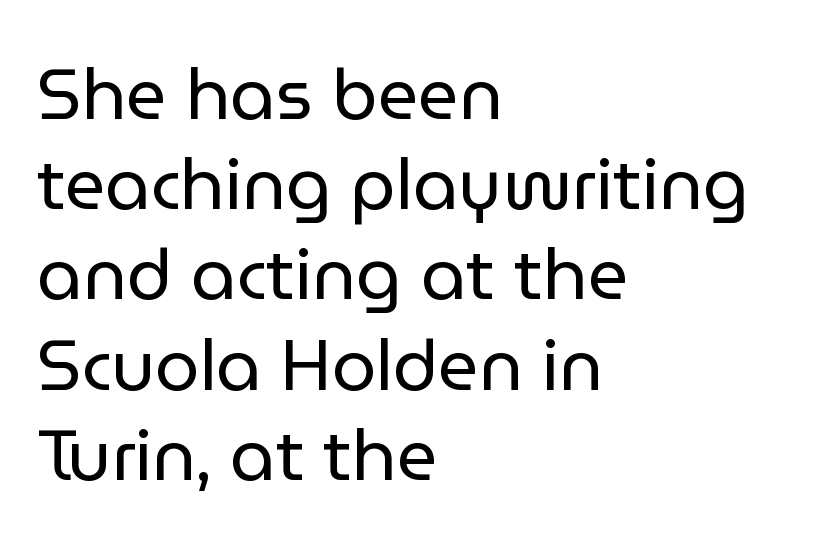
The image shows 71 px regular-weight sans-serif type, upright; set left-aligned, normal line spacing (1.27x), normal letter spacing, not underlined; low stroke contrast and a medium x-height.
